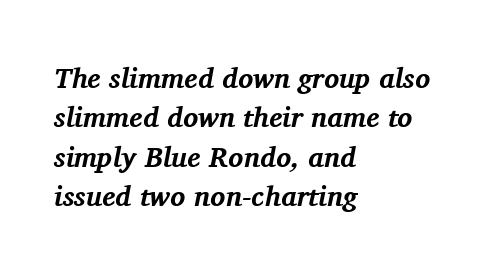
{"serif": "yes", "italic": "yes", "lean": "right", "slant_degrees": 11, "bold": "yes", "weight": "bold", "width": "normal", "stroke_contrast": "medium", "x_height": "medium", "monospaced": "no", "underline": "no", "align": "left", "line_spacing": "normal", "line_spacing_ratio": 1.41, "letter_spacing": "normal", "letter_spacing_em": 0.0, "glyph_px": 28}
